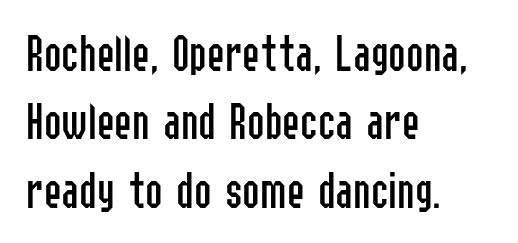
The image shows 53 px regular-weight, condensed sans-serif type, upright; set left-aligned, normal line spacing (1.29x), normal letter spacing, not underlined; low stroke contrast and a medium x-height.
